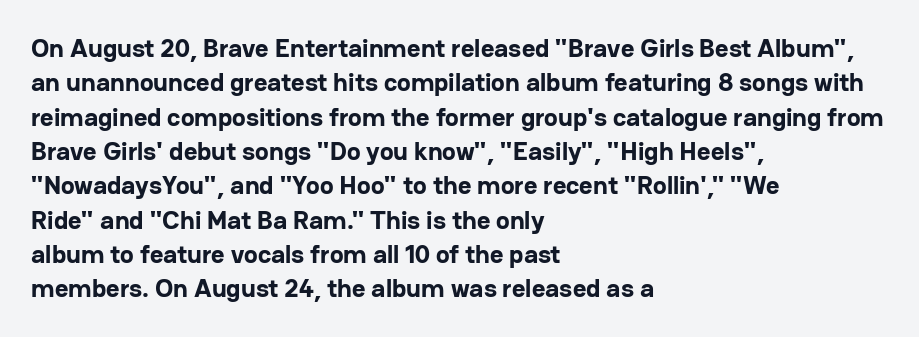
Q: Is the text bold? A: Yes.
Q: Is the text italic (slanted)? A: No, it is upright.
Q: Is the text underlined? A: No.
Q: How is the paragraph aligned? A: Left-aligned.
Q: Is the spacing between letters normal or unusually wide? A: Normal.
Q: Is the spacing between lines tight, normal or loose? A: Normal.
